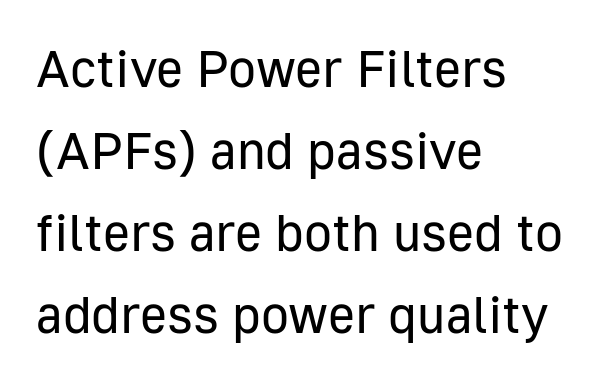
{"serif": "no", "italic": "no", "bold": "no", "weight": "regular", "width": "normal", "stroke_contrast": "low", "x_height": "medium", "monospaced": "no", "underline": "no", "align": "left", "line_spacing": "normal", "line_spacing_ratio": 1.58, "letter_spacing": "normal", "letter_spacing_em": 0.0, "glyph_px": 52}
